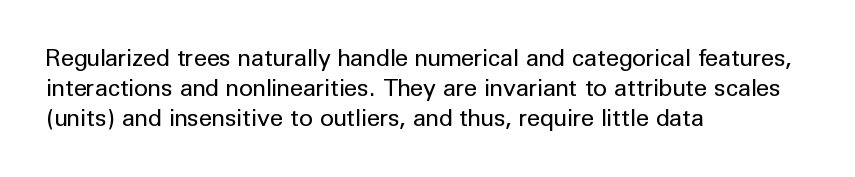
Q: Is the text bold? A: No.
Q: Is the text italic (slanted)? A: No, it is upright.
Q: Is the text underlined? A: No.
Q: How is the paragraph aligned? A: Left-aligned.
Q: Is the spacing between letters normal or unusually wide? A: Normal.
